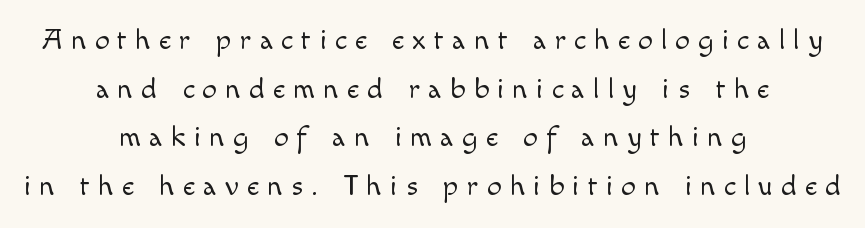
The image shows 29 px light sans-serif type, upright; set centered, normal line spacing (1.68x), unusually wide letter spacing (+0.29 em), not underlined; a small x-height.
